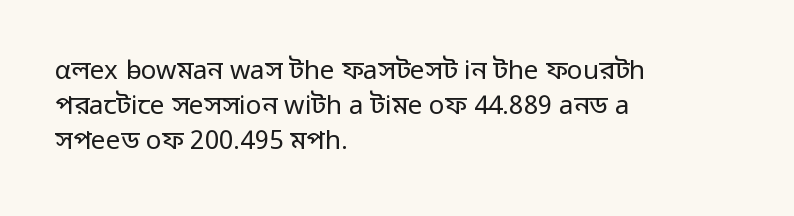
{"italic": "no", "bold": "no", "underline": "no", "align": "left", "line_spacing": "normal", "line_spacing_ratio": 1.35, "letter_spacing": "normal", "letter_spacing_em": 0.0, "glyph_px": 26}
